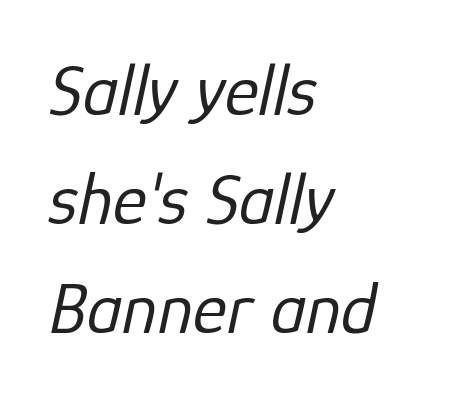
{"italic": "yes", "lean": "right", "slant_degrees": 12, "bold": "no", "weight": "regular", "width": "normal", "stroke_contrast": "low", "x_height": "medium", "monospaced": "no", "underline": "no", "align": "left", "line_spacing": "normal", "line_spacing_ratio": 1.49, "letter_spacing": "normal", "letter_spacing_em": 0.0, "glyph_px": 73}
